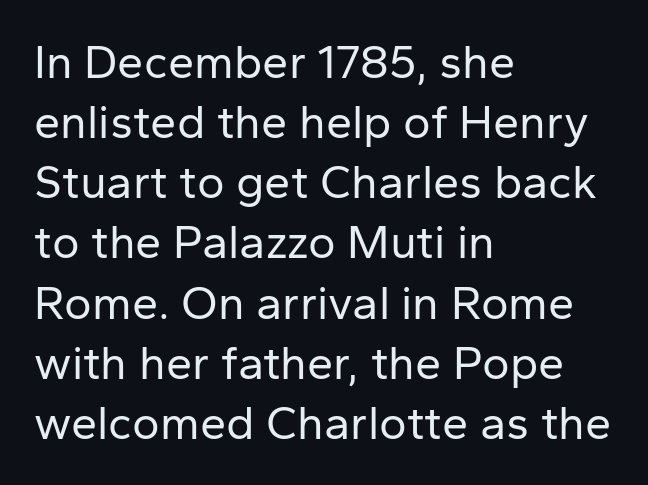
Q: Is the text bold? A: No.
Q: Is the text italic (slanted)? A: No, it is upright.
Q: Is the typeface a serif or a sans-serif typeface? A: Sans-serif.
Q: Is the text underlined? A: No.
Q: How is the paragraph aligned? A: Left-aligned.
Q: Is the spacing between letters normal or unusually wide? A: Normal.
Q: Is the spacing between lines tight, normal or loose? A: Normal.
Q: Width (condensed, normal, or wide)? A: Normal.
Q: Stroke contrast? A: Low.
Q: x-height? A: Medium.
Q: Monospaced? A: No.
